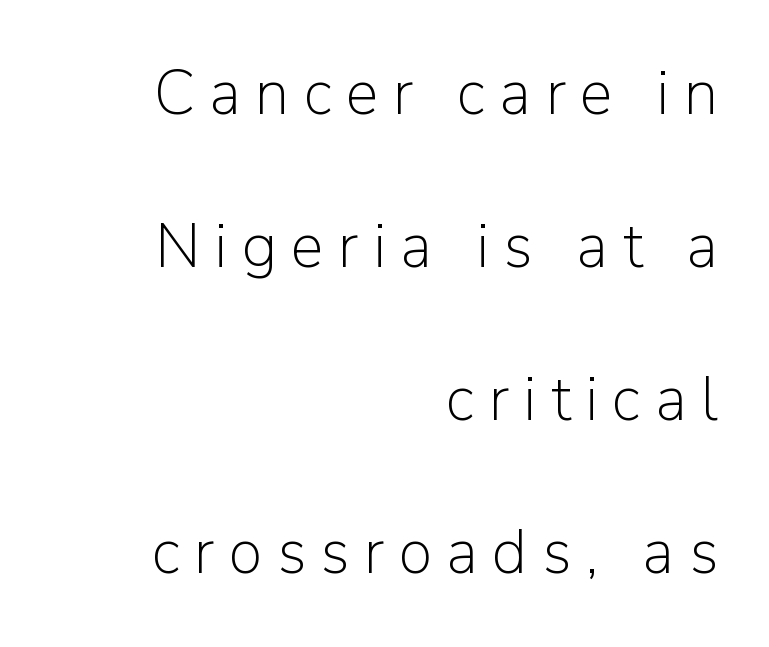
Looks like regular typesetting: each glyph gets only the width it needs. The cut favours lightness, reaching ordinary text weight at its darkest. Each letter's strokes conclude bluntly, with no projecting serifs. The font's upright variant was chosen for this text.
